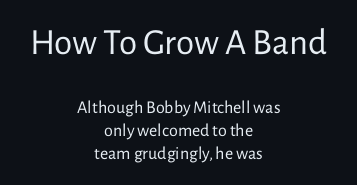
The image shows 37 px regular-weight sans-serif type, upright; set centered, normal line spacing (1.26x), normal letter spacing, not underlined; the first (top) block is 2.06x larger; low stroke contrast and a medium x-height.
